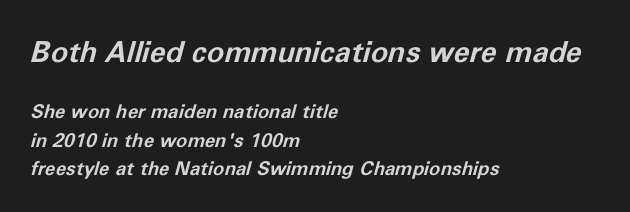
The rendering uses natural spacing where letterforms have individual widths. Does the leading feel generous? No, just average. Designer's note — italics engaged. This sample is left-justified, so line endings fall wherever the words run out. Check under the words: just untouched page.
